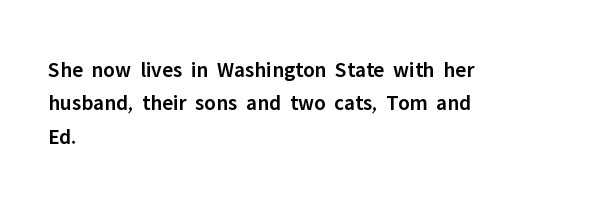
Rows of type keep a routine distance in the vertical direction. Default kerning and tracking; the words read as compact shapes. The font's upright variant was chosen for this text. As a designer I'd log this as weight 600, semibold. The string is rendered with underlining switched off.
